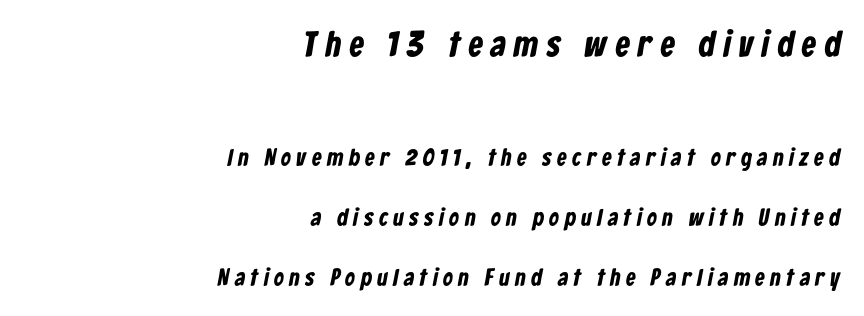
{"serif": "no", "bold": "yes", "weight": "bold", "width": "condensed", "stroke_contrast": "low", "x_height": "medium", "monospaced": "no", "underline": "no", "align": "right", "line_spacing": "loose", "line_spacing_ratio": 2.5, "letter_spacing": "wide", "letter_spacing_em": 0.24, "larger_block": "first", "size_ratio": 1.5, "glyph_px": 36}
